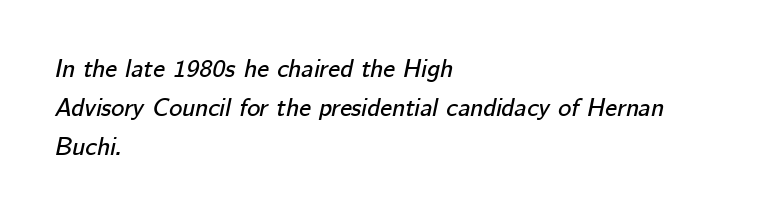
Each line starts at the same left margin while the right side varies. Letters rest on an invisible, unmarked baseline. Rows of type keep a routine distance in the vertical direction. This is oblique type, the kind used for emphasis or titles. No extra tracking has been applied to these lines.
